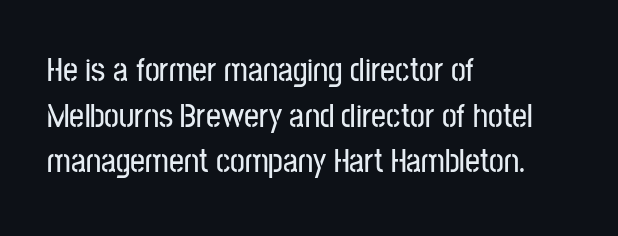
The image shows 33 px condensed sans-serif type, upright; set left-aligned, normal line spacing (1.38x), normal letter spacing, not underlined; low stroke contrast and a medium x-height.
